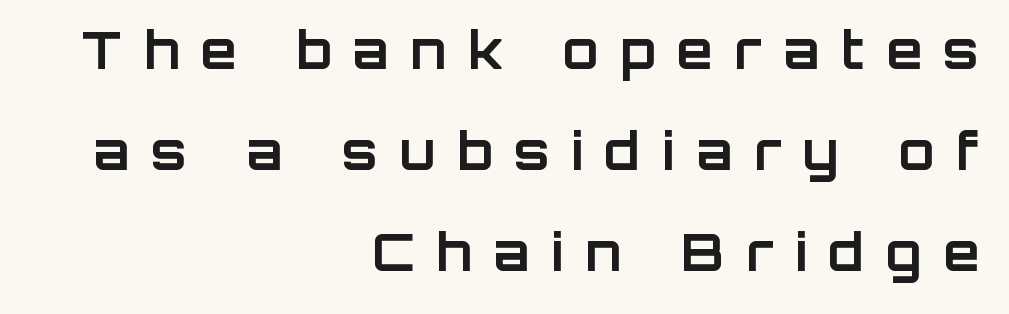
Q: Is the text bold? A: Yes.
Q: Is the text italic (slanted)? A: No, it is upright.
Q: Is the typeface a serif or a sans-serif typeface? A: Sans-serif.
Q: Is the text underlined? A: No.
Q: How is the paragraph aligned? A: Right-aligned.
Q: Is the spacing between letters normal or unusually wide? A: Unusually wide.
Q: Is the spacing between lines tight, normal or loose? A: Loose.
Q: Width (condensed, normal, or wide)? A: Normal.
Q: Stroke contrast? A: Low.
Q: x-height? A: Large.
Q: Monospaced? A: No.
